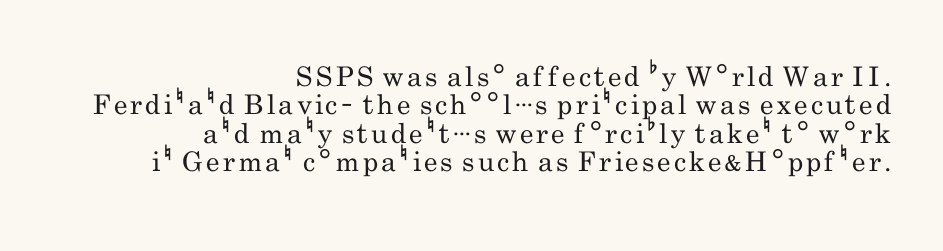
The image shows 27 px text type, upright; set right-aligned, tight line spacing (1.05x), not underlined.
